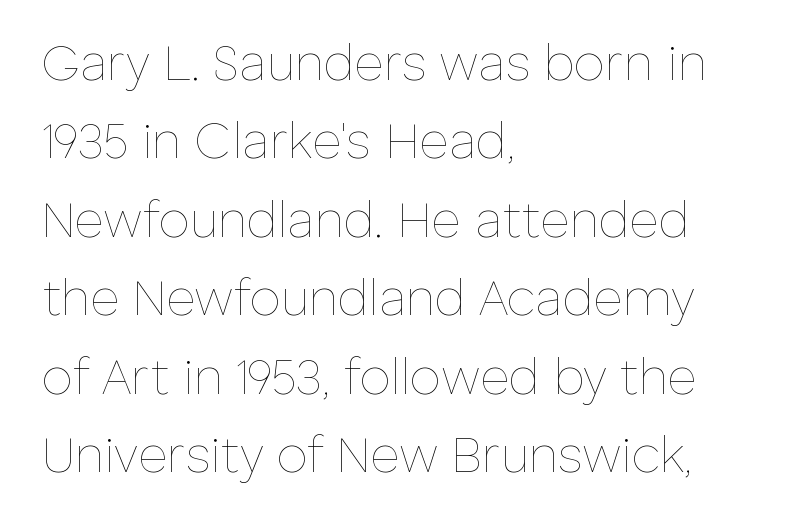
The image shows 50 px thin type, upright; set left-aligned, normal line spacing (1.57x), normal letter spacing, not underlined; low stroke contrast and a medium x-height.
